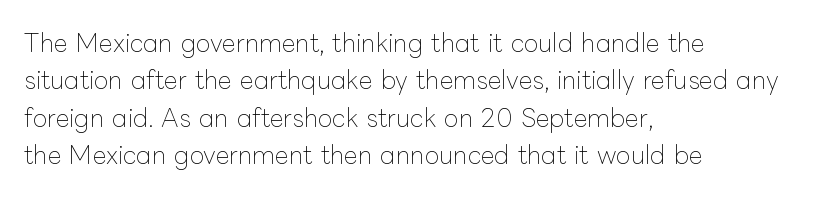
{"italic": "no", "bold": "no", "underline": "no", "align": "left", "line_spacing": "normal", "line_spacing_ratio": 1.56, "letter_spacing": "normal", "letter_spacing_em": 0.0, "glyph_px": 24}
